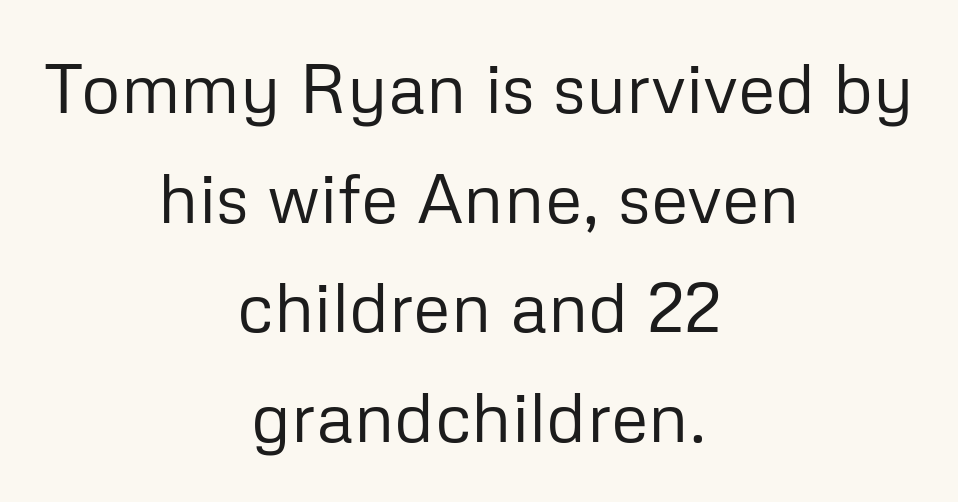
Plain, unruled lines of type. In terms of posture, this sample is upright. Is this a sans? Yes — the strokes have no serifs. Which margin do the lines hug? Neither — every line sits in the middle. The letters advance in unequal steps, a hallmark of proportional type.
